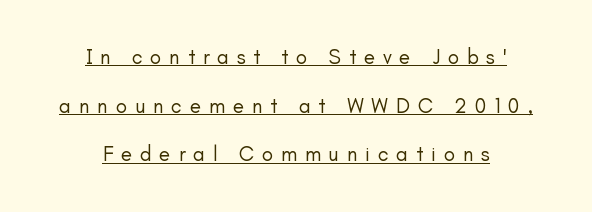
Q: Is the text bold? A: No.
Q: Is the text italic (slanted)? A: No, it is upright.
Q: Is the text underlined? A: Yes.
Q: How is the paragraph aligned? A: Centered.
Q: Is the spacing between letters normal or unusually wide? A: Unusually wide.
Q: Is the spacing between lines tight, normal or loose? A: Loose.
